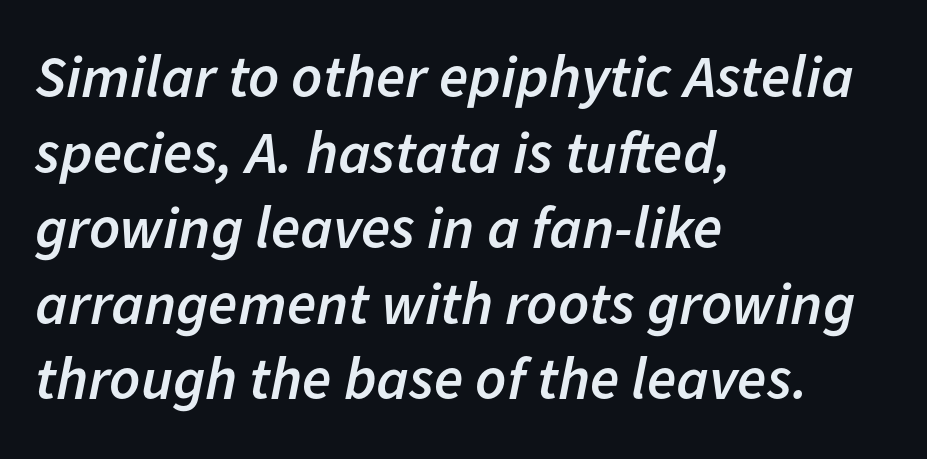
Nobody touched the tracking dial on this one. In terms of weight, the rendering is demibold, just under bold. These lines sit exactly where default settings would place them. The space beneath each line is pristine and unruled. Designer's note — italics engaged.
